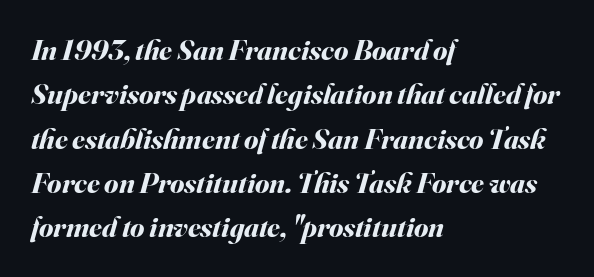
The image shows 29 px bold type, italic (leaning right); set left-aligned, normal line spacing (1.53x), normal letter spacing, not underlined; medium stroke contrast and a small x-height.
